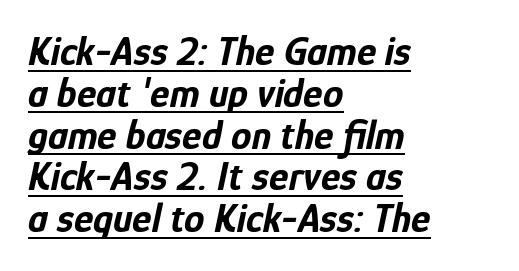
The gaps between neighbouring characters are ordinary and unremarkable. Notice how the passage keeps a crisp vertical edge on the left only. Yep, that's italic — everything's leaning. Spacing verdict: proportional, widths tailored to each character.
